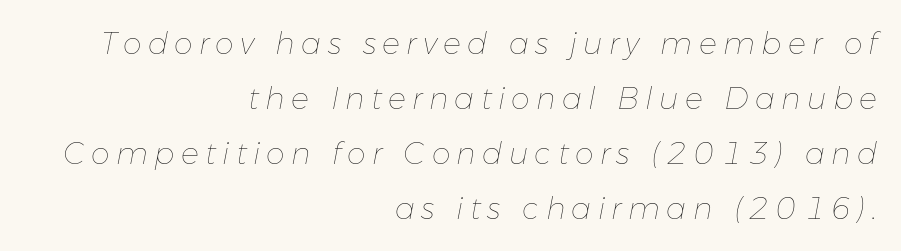
Each letter keeps its own natural width here, so spacing adapts to shape. Reading down the block, your eye finds every line finishing at a fixed right position. Weight: in the light-to-regular range. Lines of text with bare space underneath.
